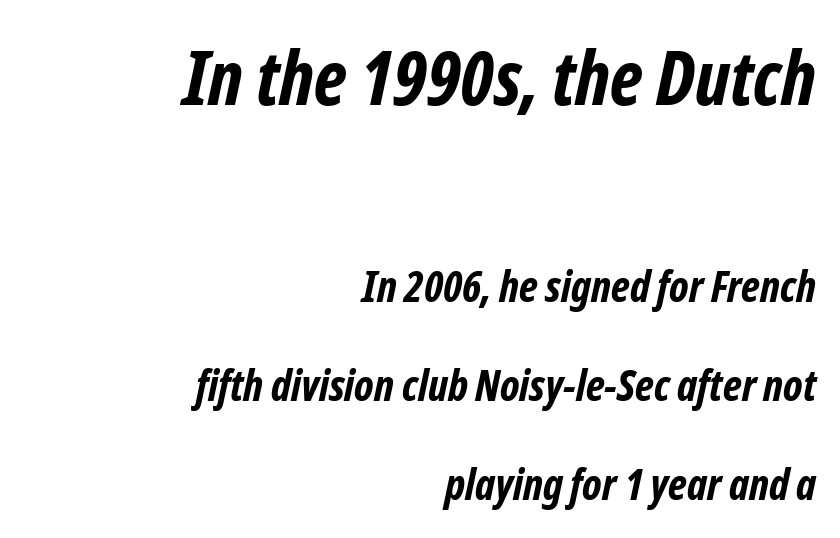
The image shows 75 px bold, condensed sans-serif type; set right-aligned, loose line spacing (2.3x), normal letter spacing, not underlined; the first (top) block is 1.74x larger; low stroke contrast and a medium x-height.
